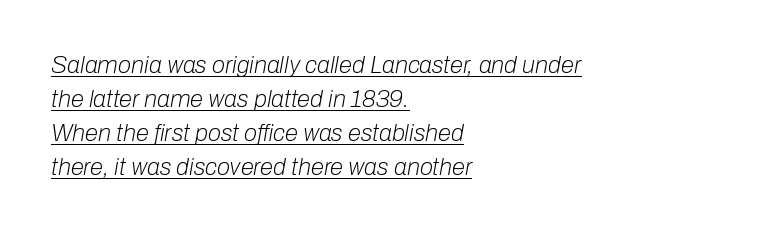
A typesetter would call this zero additional tracking. Each line of the rendering has a horizontal stroke beneath the glyphs. Teacher's note: observe the even left margin — that is flush-left alignment. The whole block is typeset with a tilt. The weight would be labelled regular, book, light, or lighter still. A normal amount of white space separates one row of letters from the next.
